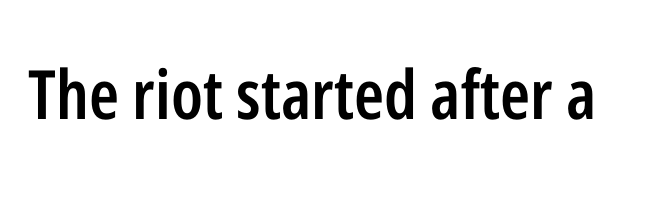
Q: Is the text bold? A: Semi-bold.
Q: Is the text italic (slanted)? A: No, it is upright.
Q: Is the typeface a serif or a sans-serif typeface? A: Sans-serif.
Q: Is the text underlined? A: No.
Q: Is the spacing between letters normal or unusually wide? A: Normal.
Q: Width (condensed, normal, or wide)? A: Condensed.
Q: Stroke contrast? A: Low.
Q: x-height? A: Medium.
Q: Monospaced? A: No.
